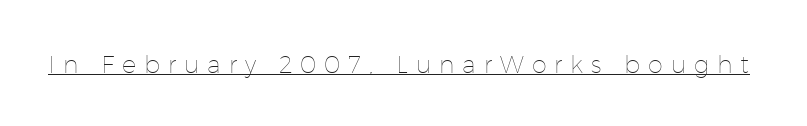
Q: Is the text bold? A: No.
Q: Is the text italic (slanted)? A: No, it is upright.
Q: Is the text underlined? A: Yes.
Q: Is the spacing between letters normal or unusually wide? A: Unusually wide.
